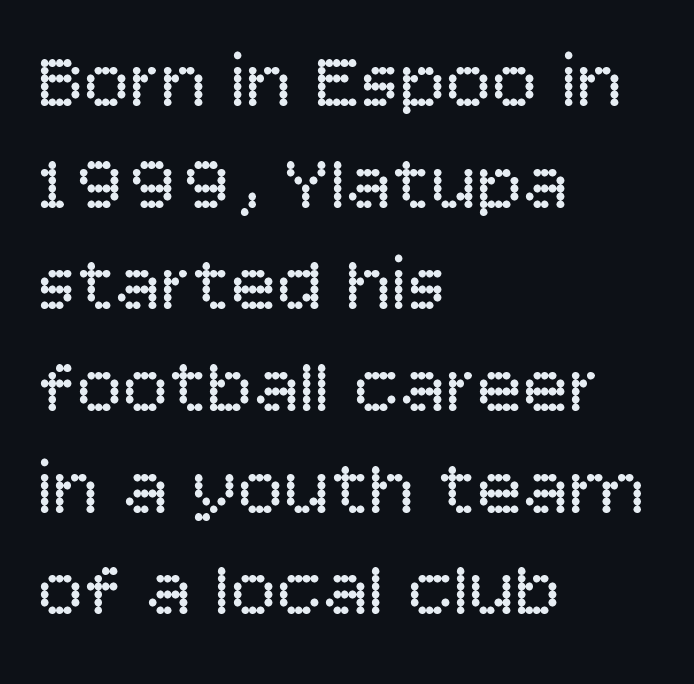
Q: Is the text bold? A: No.
Q: Is the text italic (slanted)? A: No, it is upright.
Q: Is the typeface a serif or a sans-serif typeface? A: Sans-serif.
Q: Is the text underlined? A: No.
Q: How is the paragraph aligned? A: Left-aligned.
Q: Is the spacing between letters normal or unusually wide? A: Normal.
Q: Is the spacing between lines tight, normal or loose? A: Normal.
Q: Width (condensed, normal, or wide)? A: Normal.
Q: Stroke contrast? A: Low.
Q: x-height? A: Large.
Q: Monospaced? A: No.
